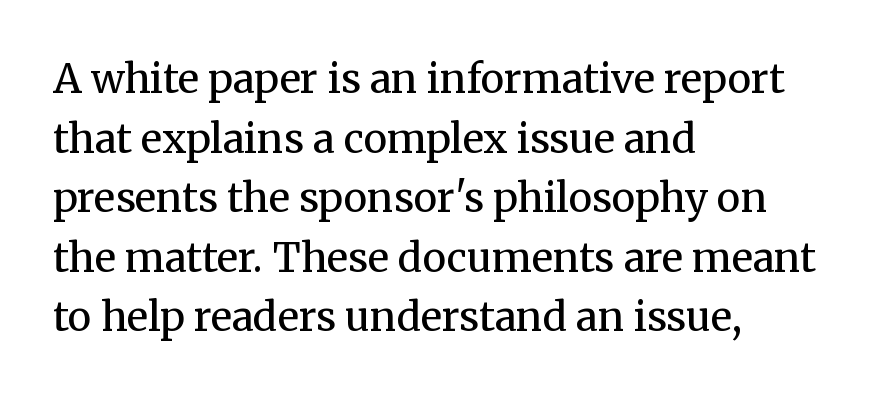
The image shows 40 px regular-weight serif type, upright; set left-aligned, normal line spacing (1.49x), normal letter spacing, not underlined; medium stroke contrast and a medium x-height.
